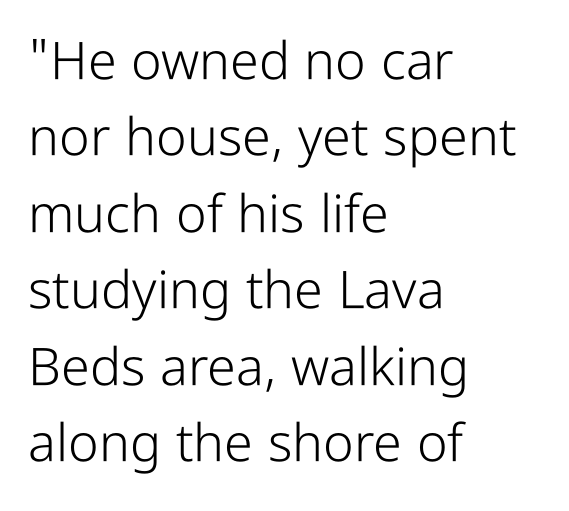
{"serif": "no", "italic": "no", "bold": "no", "weight": "light", "width": "condensed", "stroke_contrast": "low", "x_height": "medium", "monospaced": "no", "underline": "no", "align": "left", "line_spacing": "normal", "line_spacing_ratio": 1.47, "letter_spacing": "normal", "letter_spacing_em": 0.0, "glyph_px": 52}
